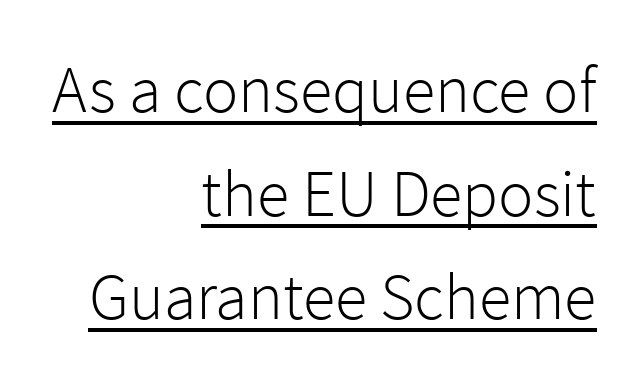
The image shows 66 px light sans-serif type, upright; set right-aligned, normal line spacing (1.57x), normal letter spacing, underlined; low stroke contrast and a medium x-height.
